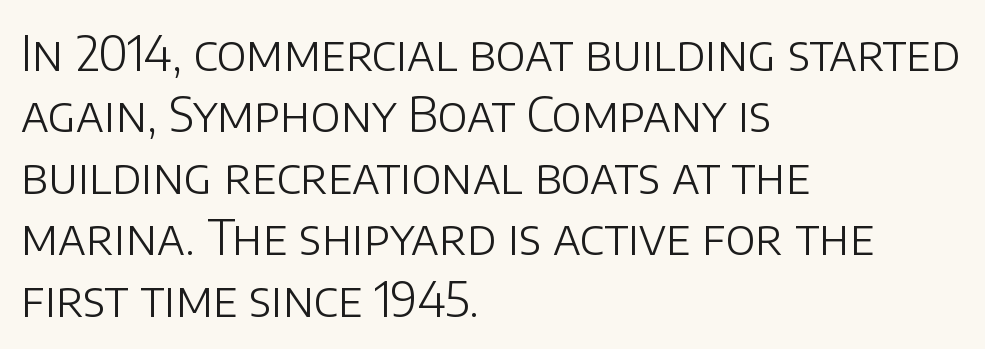
Q: Is the text bold? A: No.
Q: Is the text italic (slanted)? A: No, it is upright.
Q: Is the typeface a serif or a sans-serif typeface? A: Sans-serif.
Q: Is the text underlined? A: No.
Q: How is the paragraph aligned? A: Left-aligned.
Q: Is the spacing between letters normal or unusually wide? A: Normal.
Q: Is the spacing between lines tight, normal or loose? A: Normal.
Q: Width (condensed, normal, or wide)? A: Normal.
Q: Stroke contrast? A: Low.
Q: x-height? A: Large.
Q: Monospaced? A: No.
